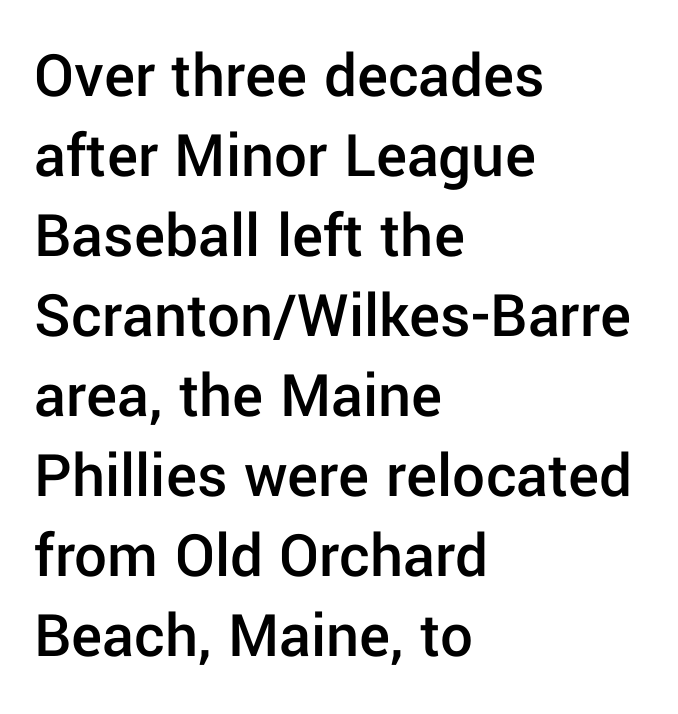
Q: Is the text bold? A: Semi-bold.
Q: Is the text italic (slanted)? A: No, it is upright.
Q: Is the typeface a serif or a sans-serif typeface? A: Sans-serif.
Q: Is the text underlined? A: No.
Q: How is the paragraph aligned? A: Left-aligned.
Q: Is the spacing between letters normal or unusually wide? A: Normal.
Q: Width (condensed, normal, or wide)? A: Normal.
Q: Stroke contrast? A: Low.
Q: x-height? A: Medium.
Q: Monospaced? A: No.
